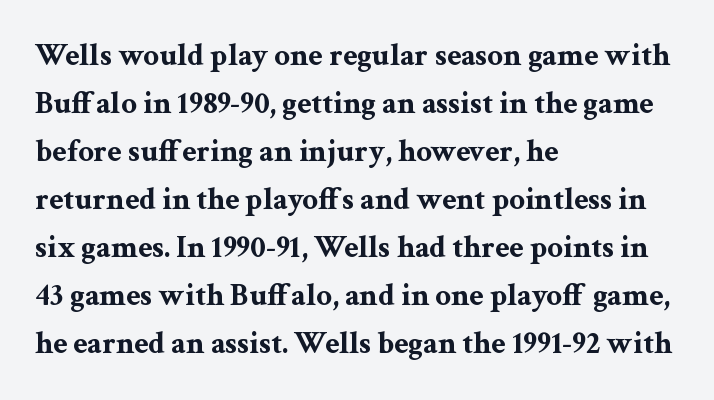
Q: Is the text bold? A: Yes.
Q: Is the text italic (slanted)? A: No, it is upright.
Q: Is the typeface a serif or a sans-serif typeface? A: Serif.
Q: Is the text underlined? A: No.
Q: How is the paragraph aligned? A: Left-aligned.
Q: Is the spacing between letters normal or unusually wide? A: Normal.
Q: Is the spacing between lines tight, normal or loose? A: Normal.
Q: Width (condensed, normal, or wide)? A: Wide.
Q: Stroke contrast? A: Medium.
Q: x-height? A: Medium.
Q: Monospaced? A: No.
